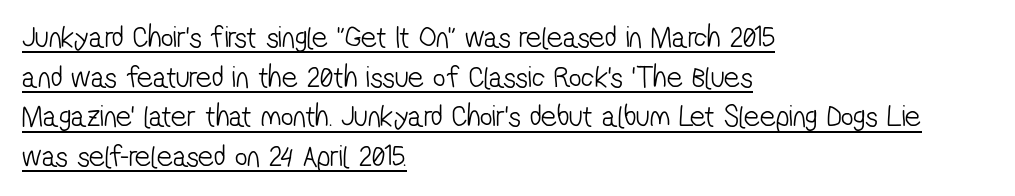
Short note: letters normally spaced. Beneath each row of characters lies a ruled line. The rag falls on the right side of this text block. The text was rendered using a sans face with plain stroke endings.
